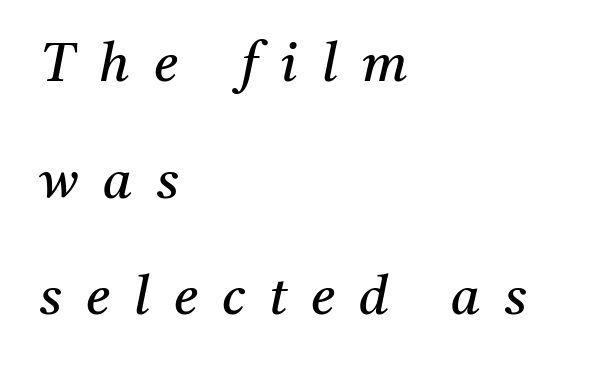
The image shows 53 px regular-weight serif type, italic (leaning right); set left-aligned, loose line spacing (2.2x), unusually wide letter spacing (+0.46 em), not underlined; medium stroke contrast and a medium x-height.
